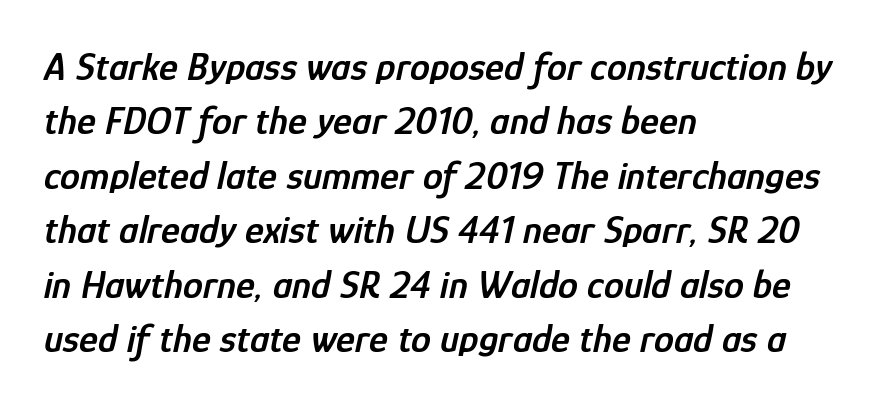
The letters are slanted; this is an italic face. The string is rendered with underlining switched off. You could not count columns in this text — the font is proportionally spaced. In terms of leading, this rendering sits right in the middle. This rendering uses left alignment, leaving the right contour irregular. Honestly, the letter spacing is just normal — you wouldn't notice it.
